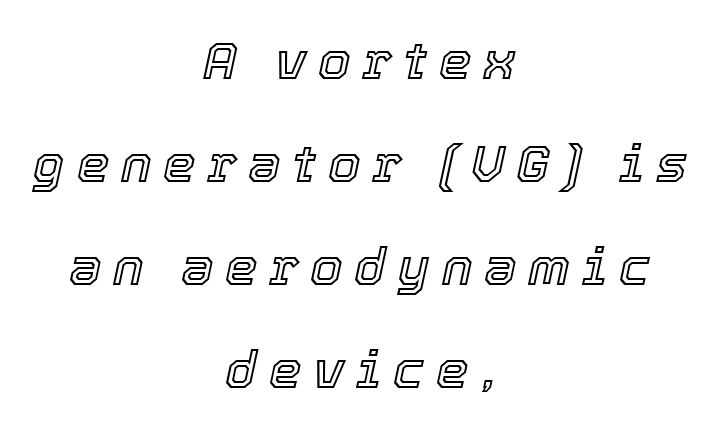
The vertical gap from one line to the next is large. Both edges are ragged and mirror each other, which tells us the setting is centered. The string is rendered with underlining switched off. Tracking value appears strongly positive — letters spread wide. It's the slanting kind of type.
